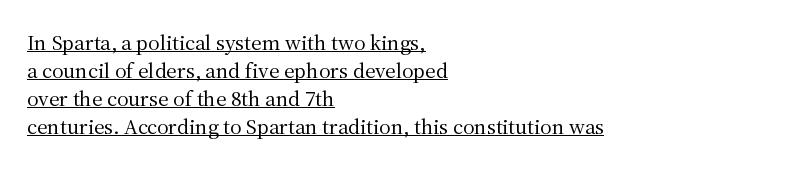
The image shows 22 px text type, upright; set left-aligned, normal line spacing (1.27x), normal letter spacing, underlined.
